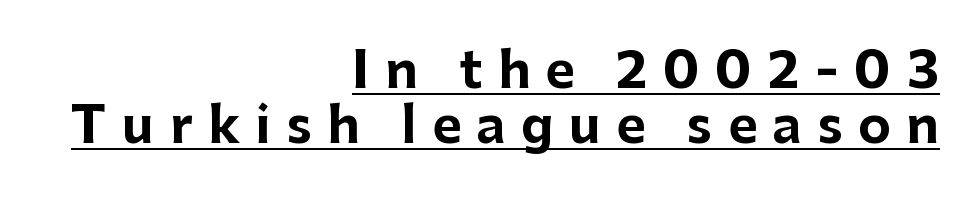
Q: Is the text bold? A: Yes.
Q: Is the text italic (slanted)? A: No, it is upright.
Q: Is the typeface a serif or a sans-serif typeface? A: Sans-serif.
Q: Is the text underlined? A: Yes.
Q: How is the paragraph aligned? A: Right-aligned.
Q: Is the spacing between letters normal or unusually wide? A: Unusually wide.
Q: Is the spacing between lines tight, normal or loose? A: Tight.
Q: Width (condensed, normal, or wide)? A: Normal.
Q: Stroke contrast? A: Low.
Q: x-height? A: Medium.
Q: Monospaced? A: No.
